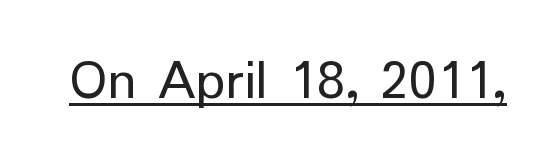
{"serif": "no", "italic": "no", "bold": "no", "weight": "regular", "width": "normal", "stroke_contrast": "low", "x_height": "medium", "monospaced": "no", "underline": "yes", "letter_spacing": "normal", "letter_spacing_em": 0.0, "glyph_px": 58}
